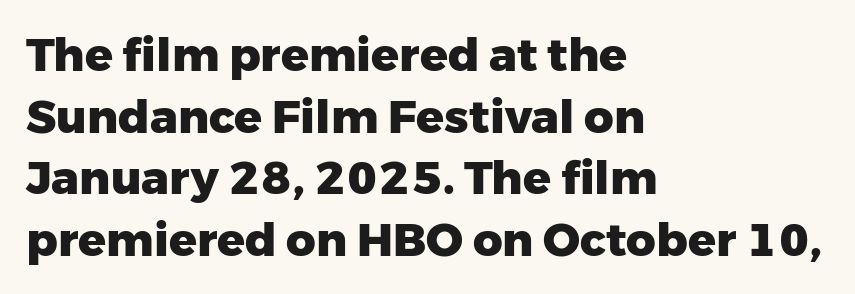
{"serif": "no", "italic": "no", "bold": "yes", "weight": "heavy", "width": "normal", "stroke_contrast": "low", "x_height": "medium", "monospaced": "no", "underline": "no", "align": "left", "line_spacing": "normal", "line_spacing_ratio": 1.34, "letter_spacing": "normal", "letter_spacing_em": 0.0, "glyph_px": 46}
